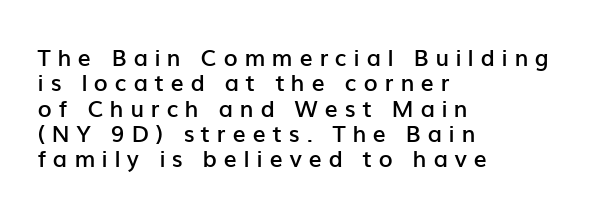
The image shows 23 px text type, upright; set left-aligned, tight line spacing (1.1x), unusually wide letter spacing (+0.29 em), not underlined.
